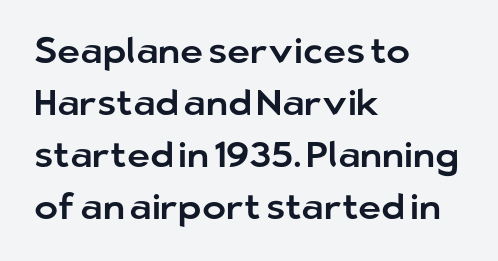
{"serif": "no", "italic": "no", "width": "normal", "stroke_contrast": "low", "x_height": "medium", "monospaced": "no", "underline": "no", "align": "left", "line_spacing": "normal", "line_spacing_ratio": 1.44, "letter_spacing": "normal", "letter_spacing_em": 0.0, "glyph_px": 36}
